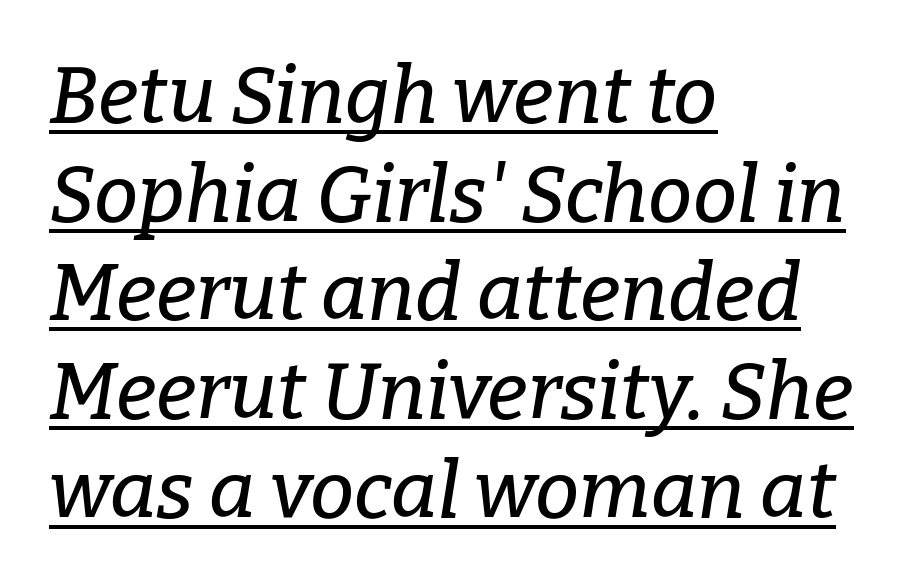
Q: Is the text italic (slanted)? A: Yes, it leans right by about 9 degrees.
Q: Is the typeface a serif or a sans-serif typeface? A: Serif.
Q: Is the text underlined? A: Yes.
Q: How is the paragraph aligned? A: Left-aligned.
Q: Is the spacing between letters normal or unusually wide? A: Normal.
Q: Is the spacing between lines tight, normal or loose? A: Normal.
Q: Width (condensed, normal, or wide)? A: Normal.
Q: Stroke contrast? A: Low.
Q: x-height? A: Medium.
Q: Monospaced? A: No.
